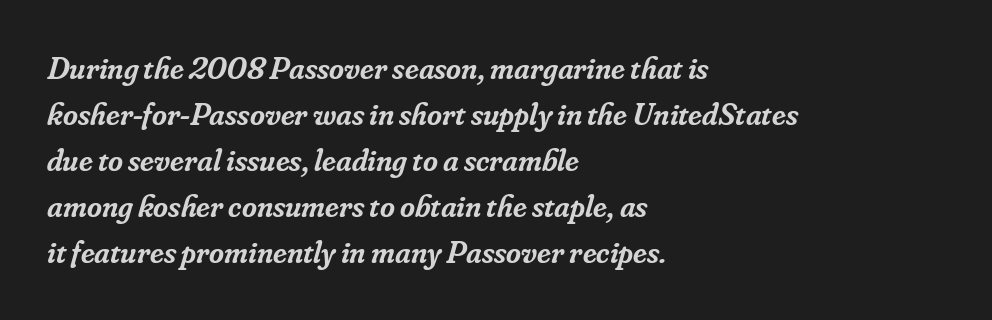
{"serif": "yes", "italic": "yes", "lean": "right", "slant_degrees": 16, "bold": "semi", "weight": "semibold", "width": "normal", "stroke_contrast": "low", "x_height": "small", "monospaced": "no", "underline": "no", "align": "left", "line_spacing": "normal", "line_spacing_ratio": 1.44, "letter_spacing": "normal", "letter_spacing_em": 0.0, "glyph_px": 32}
